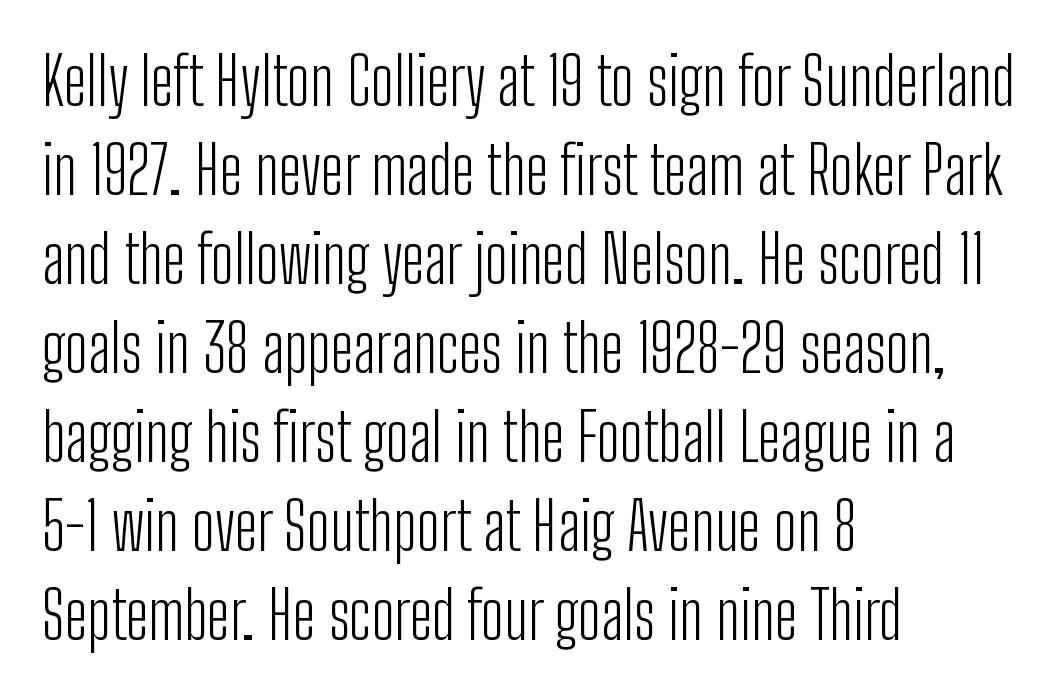
The letters advance in unequal steps, a hallmark of proportional type. The lettering stays uniformly vertical, giving the passage a roman look. The horizontal fit of the characters is conventional and even. Short and long lines alike share a common starting point at left. The type family on display is of the sans-serif kind. Reading down the column, the eye jumps a familiar distance to each next line.
